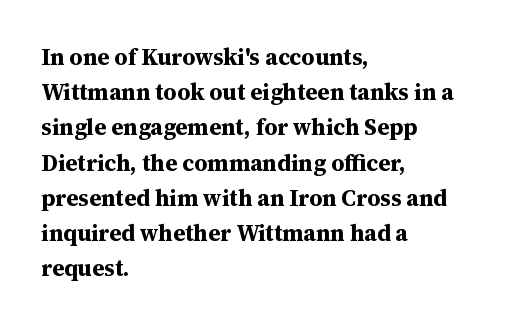
The image shows 23 px bold type, upright; set left-aligned, normal line spacing (1.53x), normal letter spacing, not underlined.
